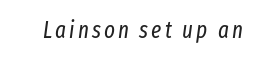
Nothing heavy about these letters — not bold at all. Yep, that's italic — everything's leaning. Descender tails drop into unmarked territory.
